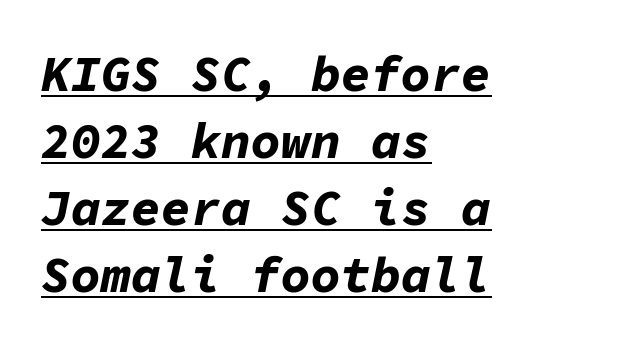
An italicized treatment has been applied to the whole sample. Tracking value appears to be zero — textbook default spacing. Leading: standard. Heavy, bold letterforms. Teacher's note: observe the even left margin — that is flush-left alignment. This rendering features underlined lettering.
